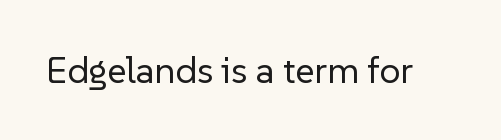
Q: Is the text bold? A: No.
Q: Is the text italic (slanted)? A: No, it is upright.
Q: Is the typeface a serif or a sans-serif typeface? A: Sans-serif.
Q: Is the text underlined? A: No.
Q: Is the spacing between letters normal or unusually wide? A: Normal.
Q: Width (condensed, normal, or wide)? A: Normal.
Q: Stroke contrast? A: Low.
Q: x-height? A: Medium.
Q: Monospaced? A: No.
